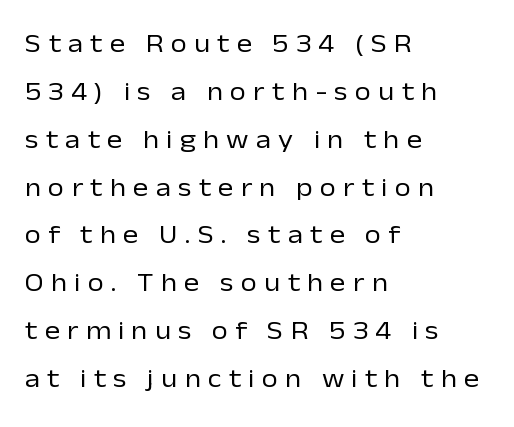
The image shows 26 px text type, upright; set left-aligned, line spacing 1.84x, unusually wide letter spacing (+0.28 em), not underlined.
